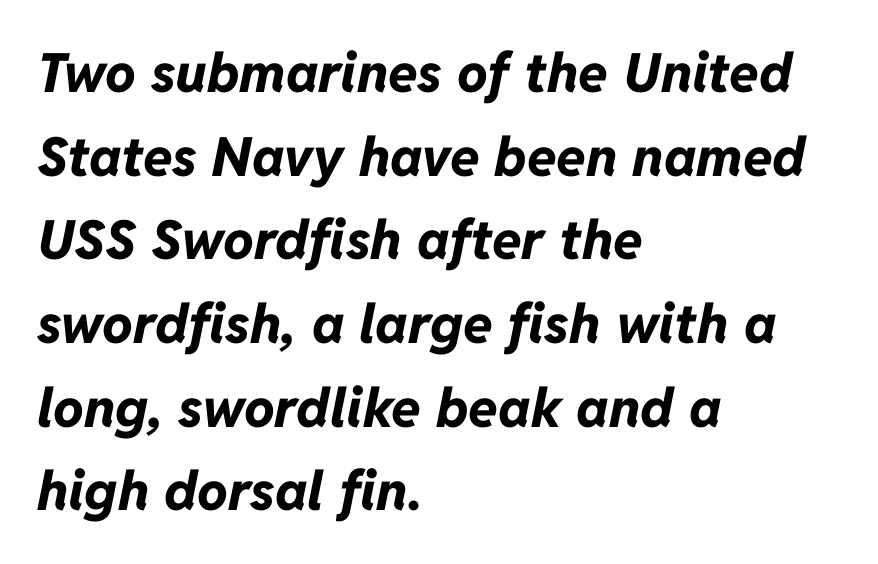
Would a proofreader flag this as italicized? Yes. The rendering uses a bold face; every stroke is thick and dark. Caption: multi-line text, flush left, ragged right. How are the letters spaced? Ordinarily, with no added tracking. Vertically, the passage feels balanced, rows spaced as you'd expect.
